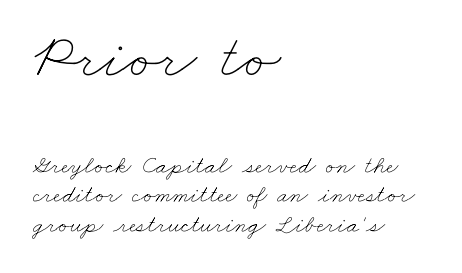
Q: Is the text bold? A: No.
Q: Is the text underlined? A: No.
Q: How is the paragraph aligned? A: Left-aligned.
Q: Is the spacing between letters normal or unusually wide? A: Normal.
Q: Which block of text is set in a larger size, the first (top) or the second (bottom)? A: The first (top) one.
Q: Width (condensed, normal, or wide)? A: Wide.
Q: Stroke contrast? A: Low.
Q: x-height? A: Small.
Q: Monospaced? A: No.
